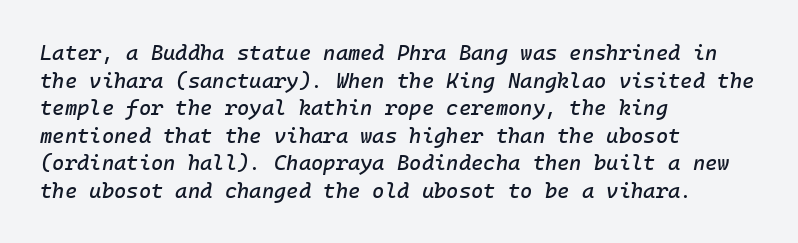
The paragraph shown leans on its left margin. The block of text has a typical density, with ordinary space between rows. The whole block is typeset with a tilt. Beneath every word, the page is bare. Observe the ordinary spacing: letters are neighbours, not strangers.
